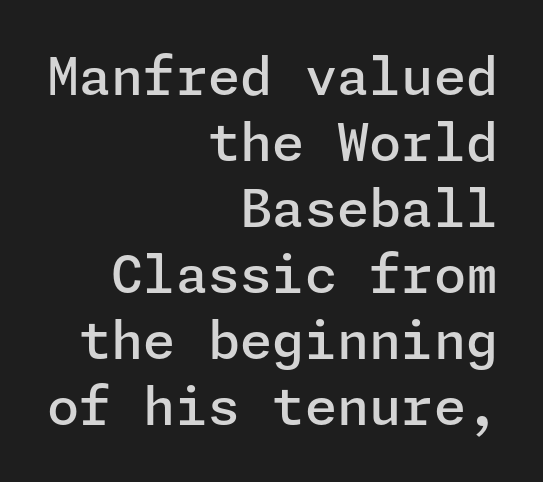
Q: Is the text bold? A: Semi-bold.
Q: Is the text italic (slanted)? A: No, it is upright.
Q: Is the typeface a serif or a sans-serif typeface? A: Sans-serif.
Q: Is the text underlined? A: No.
Q: How is the paragraph aligned? A: Right-aligned.
Q: Is the spacing between letters normal or unusually wide? A: Normal.
Q: Is the spacing between lines tight, normal or loose? A: Normal.
Q: Width (condensed, normal, or wide)? A: Normal.
Q: Stroke contrast? A: Low.
Q: x-height? A: Medium.
